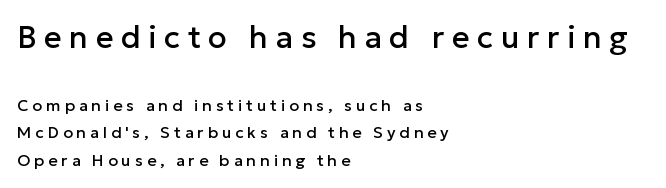
The image shows 31 px sans-serif type, upright; set left-aligned, line spacing 1.71x, unusually wide letter spacing (+0.24 em), not underlined; the first (top) block is 1.94x larger; low stroke contrast and a medium x-height.
